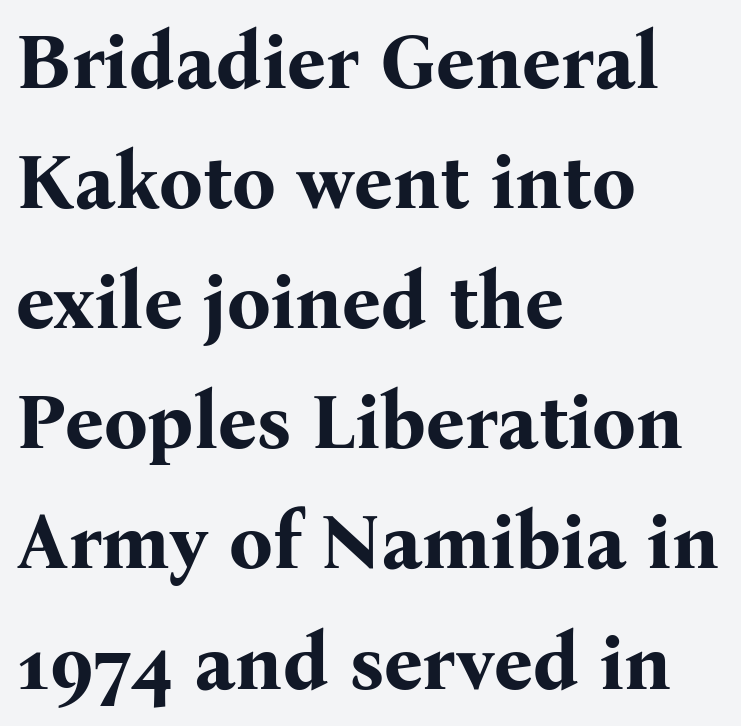
The image shows 77 px bold serif type, upright; set left-aligned, normal line spacing (1.56x), normal letter spacing, not underlined; medium stroke contrast and a medium x-height.
